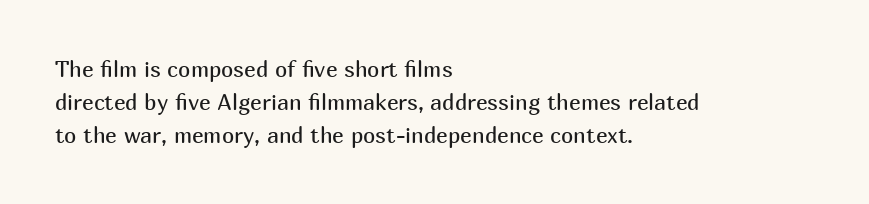
The image shows 22 px text type, upright; set left-aligned, normal line spacing (1.51x), normal letter spacing, not underlined.
